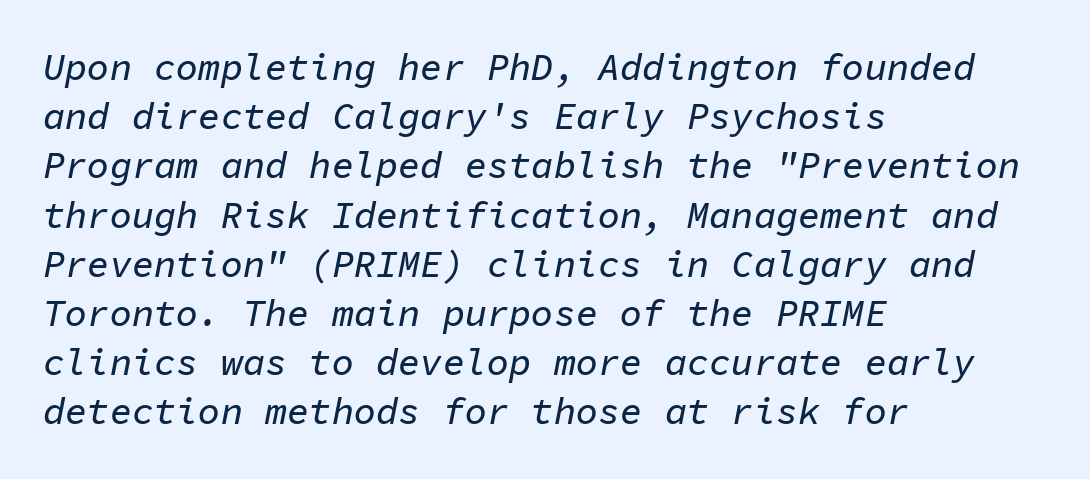
Bare-footed words on every line. Regular leading. Every character here occupies the same horizontal width, giving the sample a typewriter-like rhythm. Where is the straight margin? On the left. Tall strokes in this sample are angled rather than plumb. Words appear dense and cohesive because spacing is normal.
